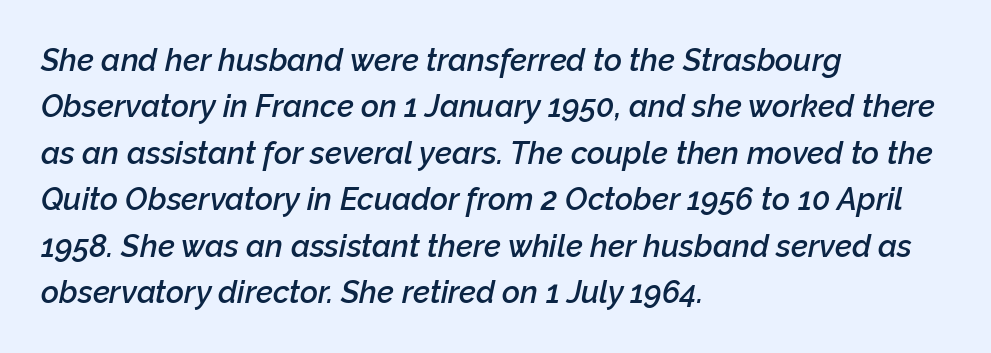
{"italic": "yes", "lean": "right", "slant_degrees": 12, "bold": "semi", "weight": "semibold", "width": "normal", "stroke_contrast": "low", "x_height": "medium", "monospaced": "no", "underline": "no", "align": "left", "line_spacing": "normal", "line_spacing_ratio": 1.5, "letter_spacing": "normal", "letter_spacing_em": 0.0, "glyph_px": 31}
